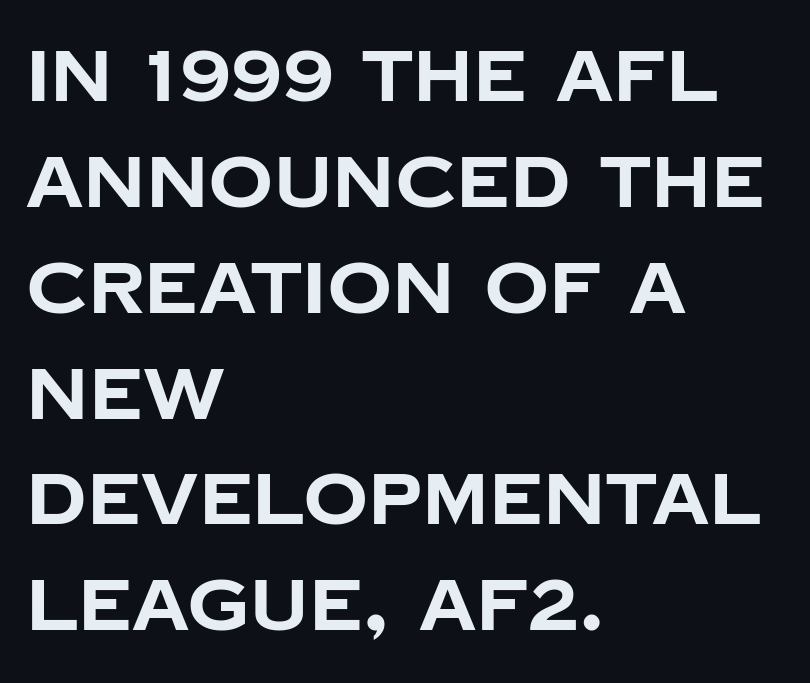
The image shows 72 px bold sans-serif type, upright; set left-aligned, normal line spacing (1.47x), normal letter spacing, not underlined; low stroke contrast and a large x-height.
